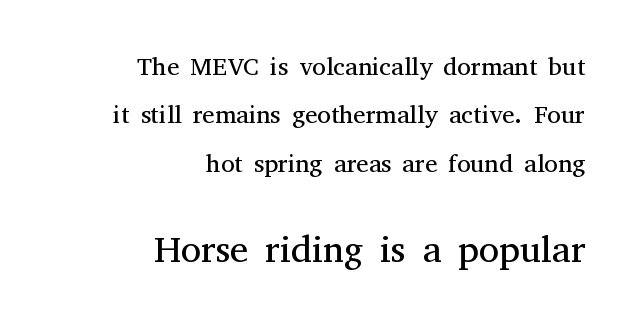
Q: Is the text bold? A: No.
Q: Is the text italic (slanted)? A: No, it is upright.
Q: Is the typeface a serif or a sans-serif typeface? A: Serif.
Q: Is the text underlined? A: No.
Q: How is the paragraph aligned? A: Right-aligned.
Q: Is the spacing between letters normal or unusually wide? A: Normal.
Q: Is the spacing between lines tight, normal or loose? A: Loose.
Q: Which block of text is set in a larger size, the first (top) or the second (bottom)? A: The second (bottom) one.
Q: Width (condensed, normal, or wide)? A: Normal.
Q: Stroke contrast? A: Medium.
Q: x-height? A: Medium.
Q: Monospaced? A: No.
